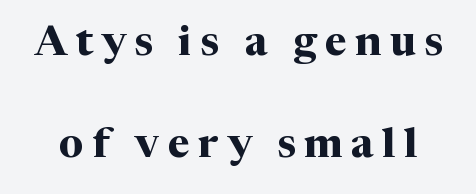
{"serif": "yes", "italic": "no", "bold": "yes", "weight": "bold", "width": "normal", "stroke_contrast": "medium", "x_height": "medium", "monospaced": "no", "underline": "no", "line_spacing": "loose", "line_spacing_ratio": 2.44, "letter_spacing": "wide", "letter_spacing_em": 0.2, "glyph_px": 42}
